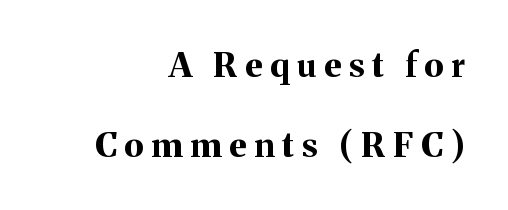
Ordinary non-slanted type is in use. Layout note: lines flush right. Do the characters align in a grid? No, the font is proportional. This rendering features lettering with no underline.
